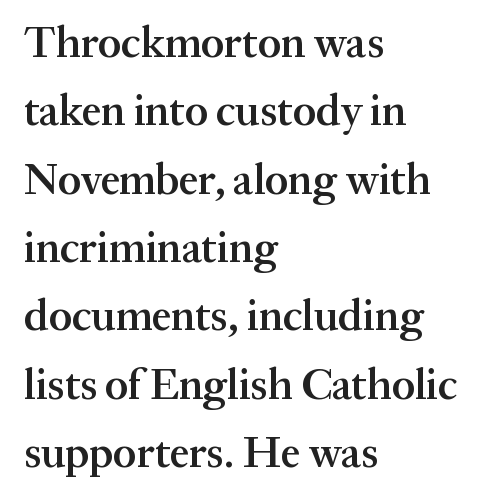
The image shows 43 px semibold serif type, upright; set left-aligned, normal line spacing (1.59x), normal letter spacing, not underlined; medium stroke contrast and a medium x-height.
